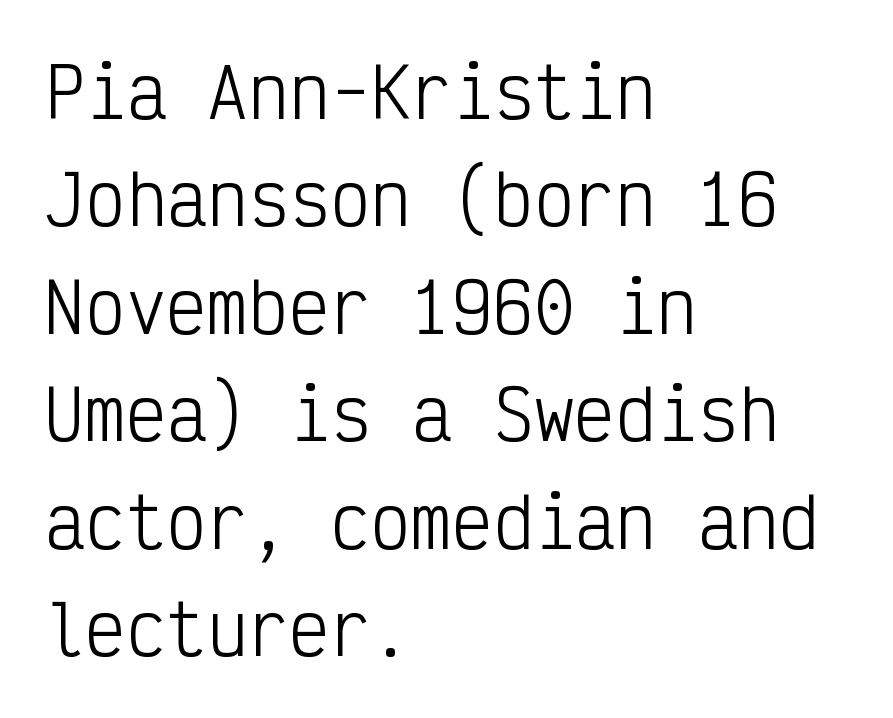
Q: Is the text bold? A: No.
Q: Is the text italic (slanted)? A: No, it is upright.
Q: Is the typeface a serif or a sans-serif typeface? A: Sans-serif.
Q: Is the text underlined? A: No.
Q: How is the paragraph aligned? A: Left-aligned.
Q: Is the spacing between letters normal or unusually wide? A: Normal.
Q: Is the spacing between lines tight, normal or loose? A: Normal.
Q: Width (condensed, normal, or wide)? A: Condensed.
Q: Stroke contrast? A: Low.
Q: x-height? A: Medium.
Q: Monospaced? A: Yes.
